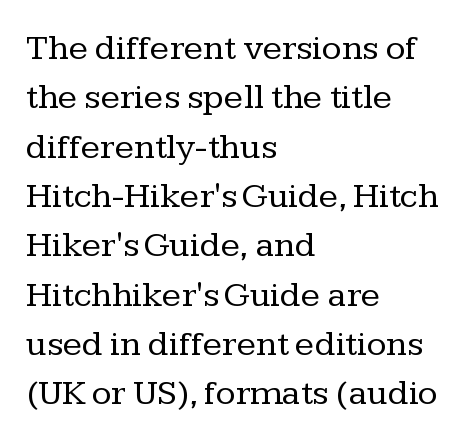
Q: Is the text bold? A: No.
Q: Is the text italic (slanted)? A: No, it is upright.
Q: Is the typeface a serif or a sans-serif typeface? A: Serif.
Q: Is the text underlined? A: No.
Q: How is the paragraph aligned? A: Left-aligned.
Q: Is the spacing between letters normal or unusually wide? A: Normal.
Q: Is the spacing between lines tight, normal or loose? A: Normal.
Q: Width (condensed, normal, or wide)? A: Normal.
Q: Stroke contrast? A: Low.
Q: x-height? A: Medium.
Q: Monospaced? A: No.
